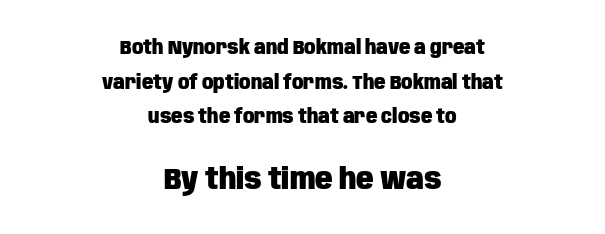
Q: Is the text bold? A: Yes.
Q: Is the text italic (slanted)? A: No, it is upright.
Q: Is the typeface a serif or a sans-serif typeface? A: Sans-serif.
Q: Is the text underlined? A: No.
Q: How is the paragraph aligned? A: Centered.
Q: Is the spacing between letters normal or unusually wide? A: Normal.
Q: Which block of text is set in a larger size, the first (top) or the second (bottom)? A: The second (bottom) one.
Q: Width (condensed, normal, or wide)? A: Condensed.
Q: Stroke contrast? A: Low.
Q: x-height? A: Large.
Q: Monospaced? A: No.
